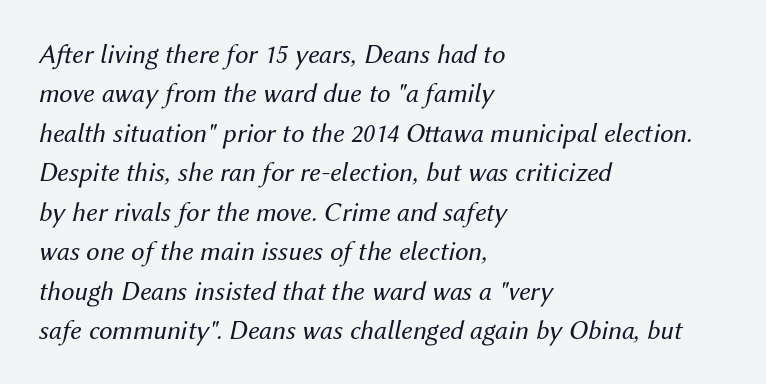
Just letters on the line, the space beneath them empty. The letterforms sit shoulder to shoulder at normal distance. The strokes are not fattened; the text isn't bold. Which margin do the lines hug? The left one — the right edge is uneven. The specimen reads as italic at a glance.
